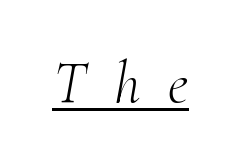
Q: Is the text bold? A: No.
Q: Is the text italic (slanted)? A: Yes, it leans right by about 10 degrees.
Q: Is the typeface a serif or a sans-serif typeface? A: Serif.
Q: Is the text underlined? A: Yes.
Q: Is the spacing between letters normal or unusually wide? A: Unusually wide.
Q: Width (condensed, normal, or wide)? A: Normal.
Q: Stroke contrast? A: Medium.
Q: x-height? A: Small.
Q: Monospaced? A: No.
